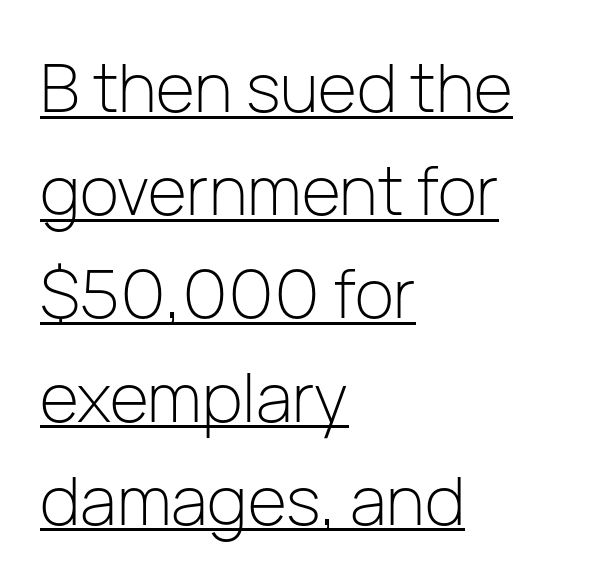
{"serif": "no", "italic": "no", "bold": "no", "weight": "light", "width": "normal", "stroke_contrast": "low", "x_height": "medium", "monospaced": "no", "underline": "yes", "align": "left", "line_spacing": "normal", "line_spacing_ratio": 1.54, "letter_spacing": "normal", "letter_spacing_em": 0.0, "glyph_px": 67}
